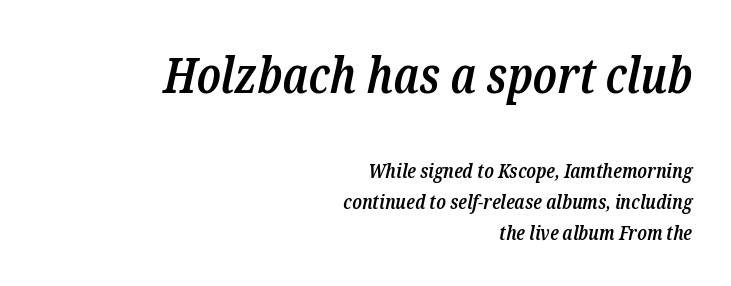
Q: Is the text bold? A: Semi-bold.
Q: Is the text italic (slanted)? A: Yes, it leans right by about 12 degrees.
Q: Is the typeface a serif or a sans-serif typeface? A: Serif.
Q: Is the text underlined? A: No.
Q: How is the paragraph aligned? A: Right-aligned.
Q: Is the spacing between letters normal or unusually wide? A: Normal.
Q: Is the spacing between lines tight, normal or loose? A: Normal.
Q: Which block of text is set in a larger size, the first (top) or the second (bottom)? A: The first (top) one.
Q: Width (condensed, normal, or wide)? A: Condensed.
Q: Stroke contrast? A: Low.
Q: x-height? A: Medium.
Q: Monospaced? A: No.
